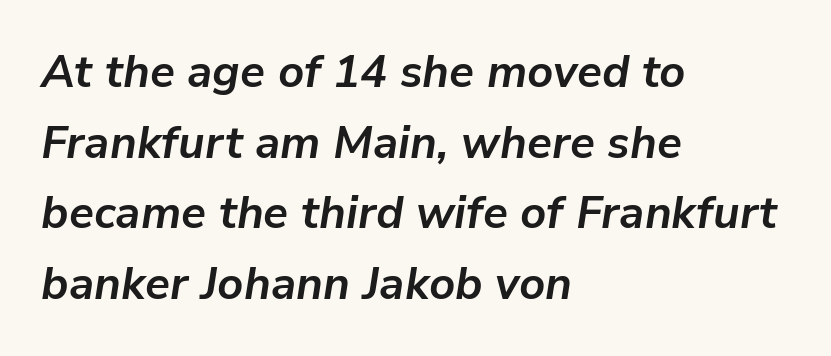
The image shows 45 px bold type, italic (leaning right); set left-aligned, normal line spacing (1.57x), normal letter spacing, not underlined; low stroke contrast and a medium x-height.
